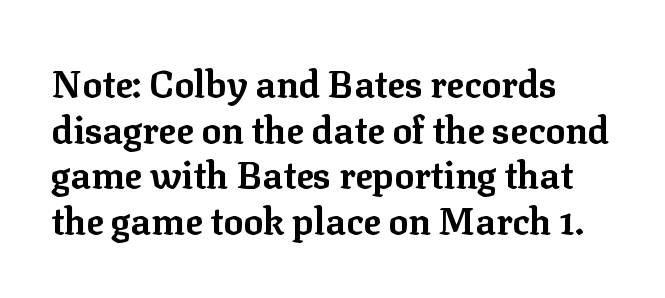
{"serif": "yes", "italic": "no", "bold": "yes", "weight": "bold", "width": "normal", "stroke_contrast": "low", "x_height": "medium", "monospaced": "no", "underline": "no", "align": "left", "line_spacing_ratio": 1.23, "letter_spacing": "normal", "letter_spacing_em": 0.0, "glyph_px": 37}
